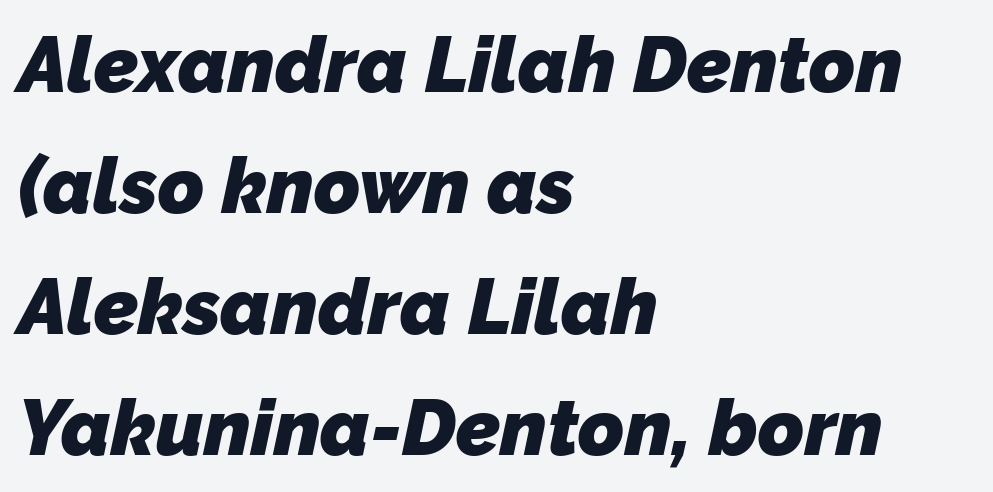
{"serif": "no", "bold": "yes", "weight": "heavy", "width": "normal", "stroke_contrast": "low", "x_height": "medium", "monospaced": "no", "underline": "no", "align": "left", "line_spacing": "normal", "line_spacing_ratio": 1.55, "letter_spacing": "normal", "letter_spacing_em": 0.0, "glyph_px": 78}
